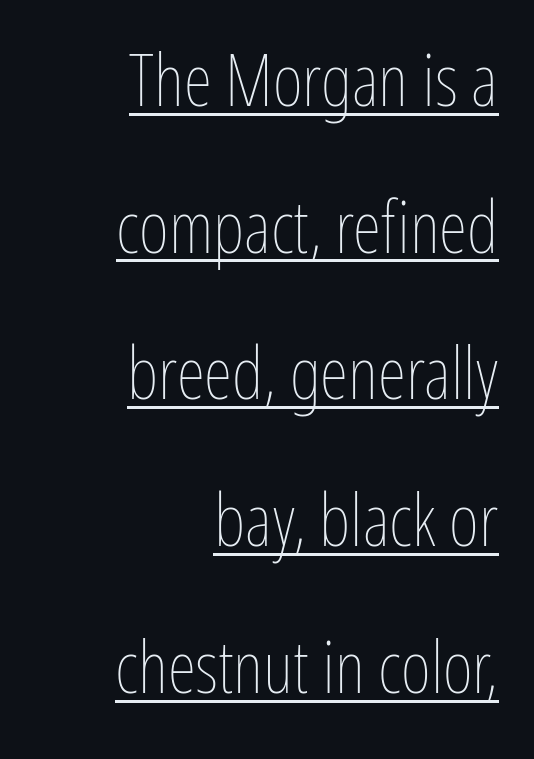
The image shows 73 px thin, condensed type, upright; set right-aligned, loose line spacing (2.01x), normal letter spacing, underlined; low stroke contrast and a medium x-height.
